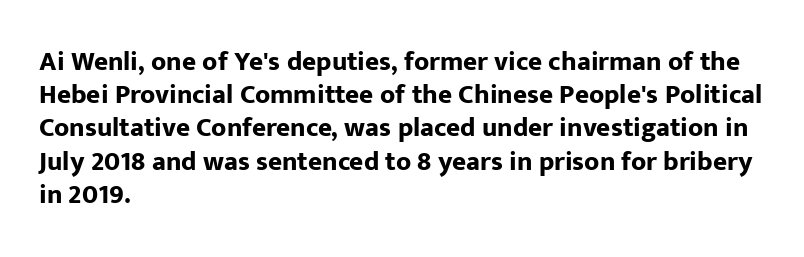
There is no visible air inserted between adjacent glyphs. In terms of weight, the rendering is a true, heavy bold. Visually the block forms a straight wall on the left and a jagged coastline on the right. Lines of text with bare space underneath. If you drew a line through each stem, it would be perfectly vertical.
